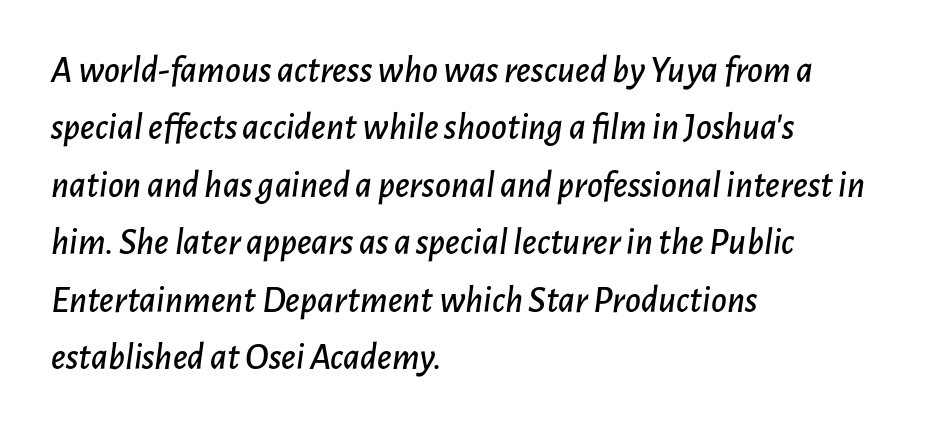
The image shows 38 px text type, italic (leaning right); set left-aligned, normal line spacing (1.51x), normal letter spacing, not underlined; low stroke contrast and a medium x-height.
